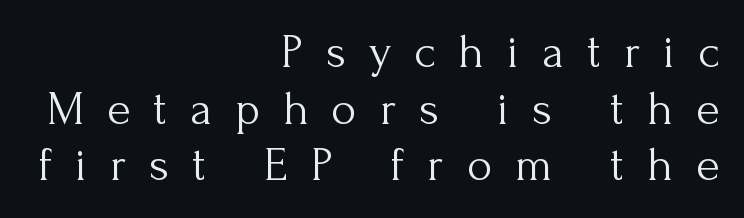
The image shows 48 px light serif type, upright; set right-aligned, line spacing 1.18x, unusually wide letter spacing (+0.48 em), not underlined; medium stroke contrast and a small x-height.
